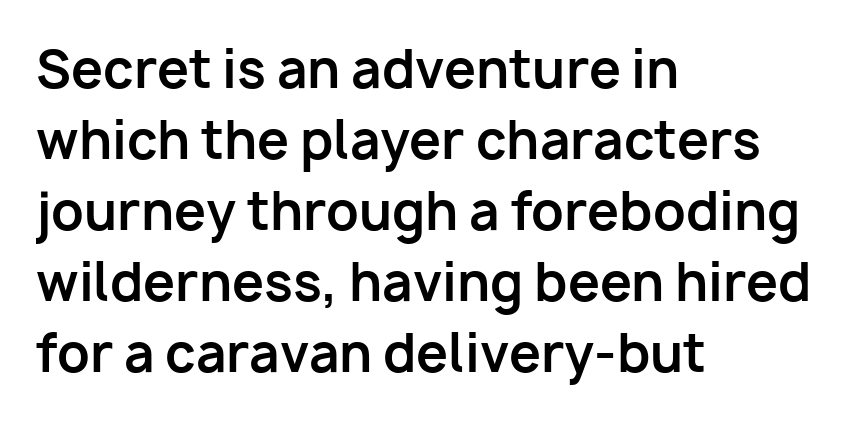
Italic: no, the glyphs are upright roman. Quick note: underline off. This rendering uses left alignment, leaving the right contour irregular. The line-height multiplier appears to be the usual default. The designer went with a sans here, leaving each stem footless.
